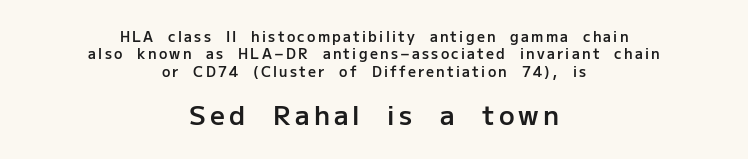
{"italic": "no", "bold": "semi", "underline": "no", "align": "center", "line_spacing": "normal", "line_spacing_ratio": 1.25, "larger_block": "second", "size_ratio": 1.86, "glyph_px": 26}
